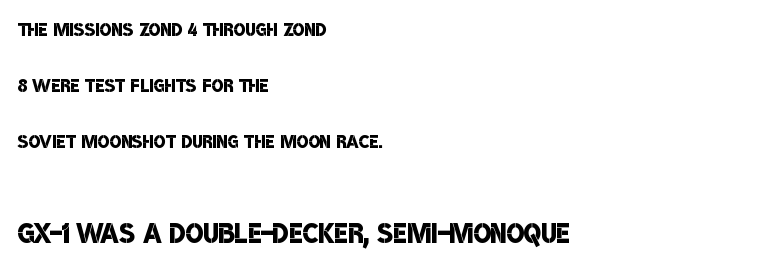
Q: Is the text bold? A: Semi-bold.
Q: Is the typeface a serif or a sans-serif typeface? A: Sans-serif.
Q: Is the text underlined? A: No.
Q: How is the paragraph aligned? A: Left-aligned.
Q: Is the spacing between letters normal or unusually wide? A: Normal.
Q: Is the spacing between lines tight, normal or loose? A: Loose.
Q: Which block of text is set in a larger size, the first (top) or the second (bottom)? A: The second (bottom) one.
Q: Width (condensed, normal, or wide)? A: Condensed.
Q: Stroke contrast? A: Low.
Q: x-height? A: Large.
Q: Monospaced? A: No.
